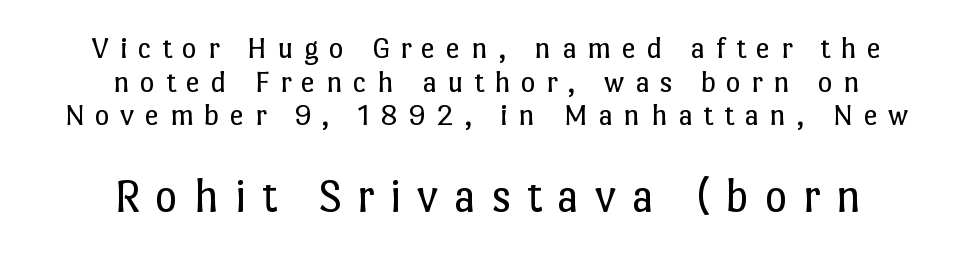
The image shows 48 px regular-weight type, upright; set centered, tight line spacing (1.05x), unusually wide letter spacing (+0.32 em), not underlined; the second (bottom) block is 1.5x larger; low stroke contrast and a medium x-height.
